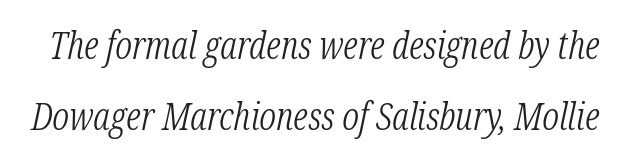
The font family rendered here belongs to the serif group. Slanted lettering throughout. The rendering uses natural spacing where letterforms have individual widths. How are the letters spaced? Ordinarily, with no added tracking. Stroke thickness stays within the range of a standard reading face or lighter.
